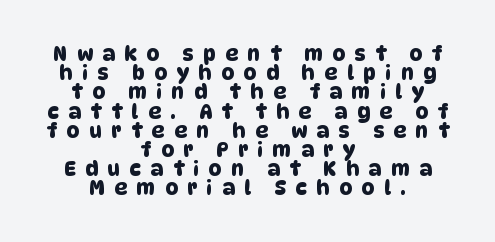
The image shows 20 px text type; set centered, tight line spacing (0.96x), unusually wide letter spacing (+0.48 em), not underlined.
